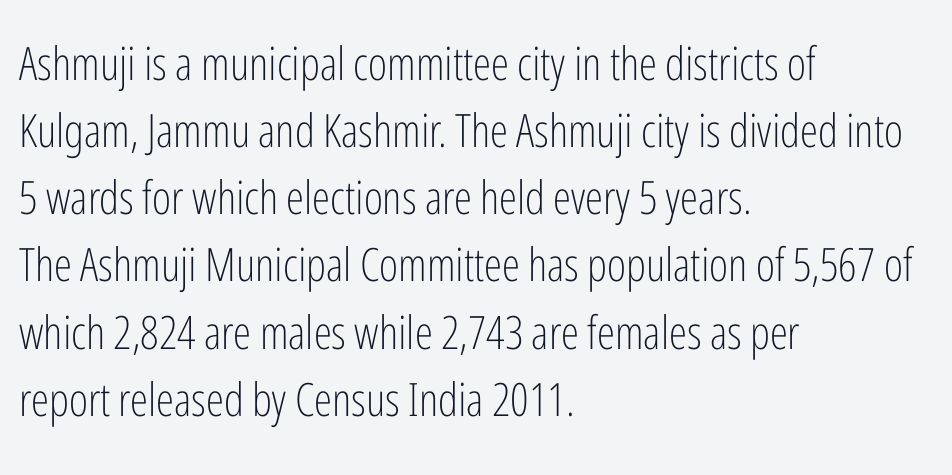
The image shows 46 px light, condensed sans-serif type, upright; set left-aligned, normal line spacing (1.46x), normal letter spacing, not underlined; low stroke contrast and a medium x-height.
